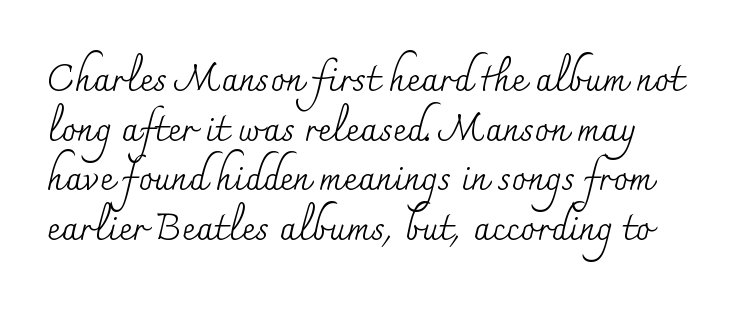
{"serif": "yes", "bold": "no", "weight": "regular", "width": "normal", "stroke_contrast": "medium", "x_height": "small", "monospaced": "no", "underline": "no", "line_spacing": "normal", "line_spacing_ratio": 1.34, "letter_spacing": "normal", "letter_spacing_em": 0.0, "glyph_px": 37}
